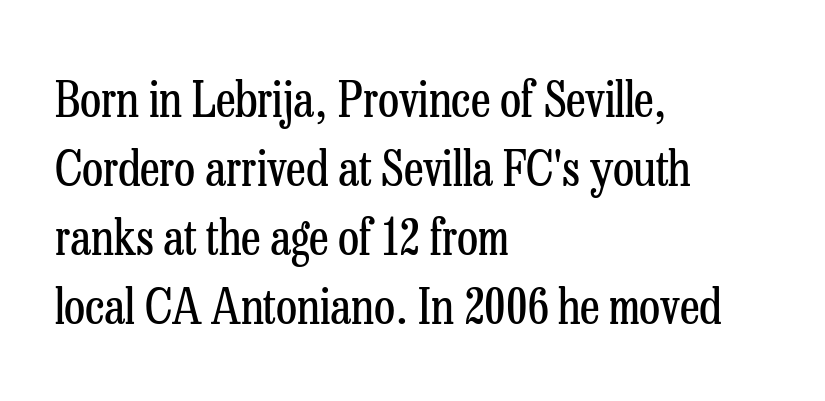
Q: Is the text bold? A: No.
Q: Is the text italic (slanted)? A: No, it is upright.
Q: Is the typeface a serif or a sans-serif typeface? A: Serif.
Q: Is the text underlined? A: No.
Q: How is the paragraph aligned? A: Left-aligned.
Q: Is the spacing between letters normal or unusually wide? A: Normal.
Q: Is the spacing between lines tight, normal or loose? A: Normal.
Q: Width (condensed, normal, or wide)? A: Condensed.
Q: Stroke contrast? A: Low.
Q: x-height? A: Medium.
Q: Monospaced? A: No.
